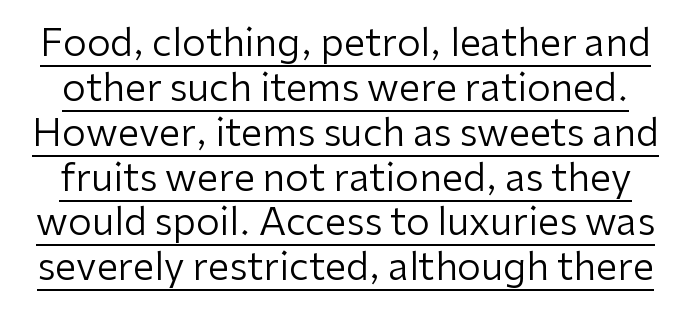
The passage shown is typeset with a sans-serif family. Caption: standard tracking, unaltered. Caption: face not bold, strokes unweighted. Unlike italic type, these characters show no tilt at all. Spacing verdict: proportional, widths tailored to each character.
